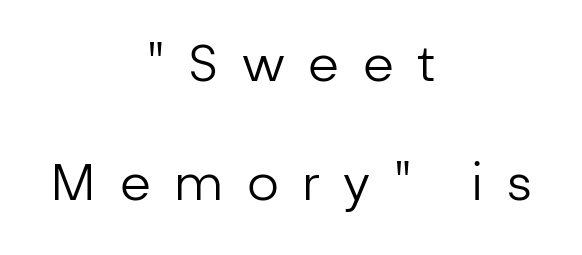
The image shows 50 px regular-weight sans-serif type, upright; set centered, loose line spacing (2.38x), unusually wide letter spacing (+0.47 em), not underlined; low stroke contrast and a medium x-height.
